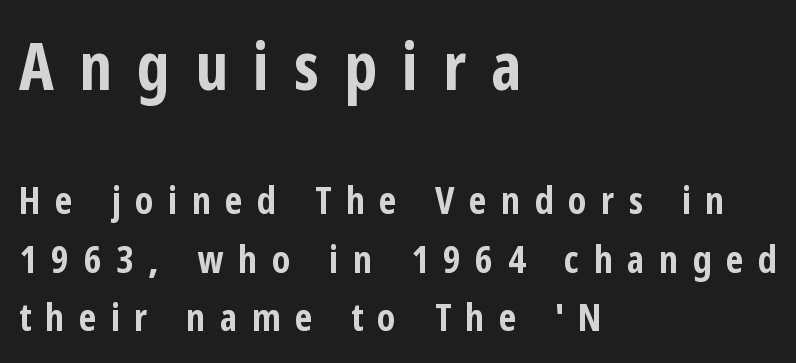
Q: Is the text bold? A: Yes.
Q: Is the text italic (slanted)? A: No, it is upright.
Q: Is the typeface a serif or a sans-serif typeface? A: Sans-serif.
Q: Is the text underlined? A: No.
Q: How is the paragraph aligned? A: Left-aligned.
Q: Is the spacing between letters normal or unusually wide? A: Unusually wide.
Q: Is the spacing between lines tight, normal or loose? A: Normal.
Q: Which block of text is set in a larger size, the first (top) or the second (bottom)? A: The first (top) one.
Q: Width (condensed, normal, or wide)? A: Condensed.
Q: Stroke contrast? A: Low.
Q: x-height? A: Medium.
Q: Monospaced? A: No.
